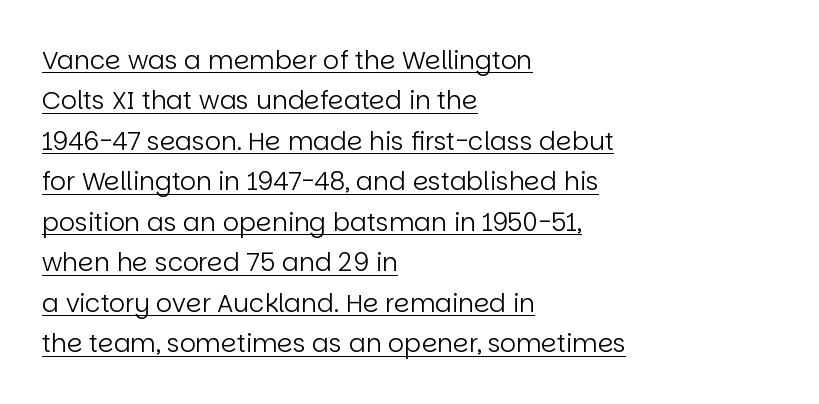
{"italic": "no", "bold": "no", "underline": "yes", "align": "left", "line_spacing": "normal", "line_spacing_ratio": 1.62, "letter_spacing": "normal", "letter_spacing_em": 0.0, "glyph_px": 25}
